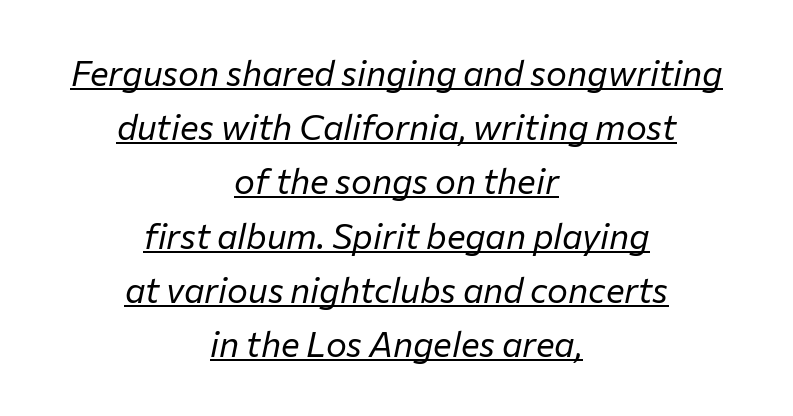
The image shows 35 px regular-weight type, italic (leaning right); set centered, normal line spacing (1.55x), normal letter spacing, underlined; low stroke contrast and a medium x-height.
